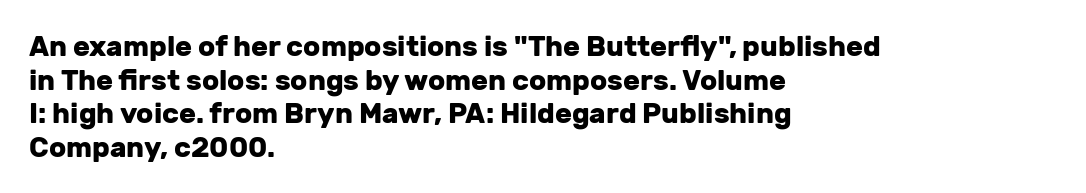
{"serif": "no", "italic": "no", "bold": "yes", "weight": "heavy", "width": "normal", "stroke_contrast": "low", "x_height": "medium", "monospaced": "no", "underline": "no", "align": "left", "line_spacing_ratio": 1.2, "letter_spacing": "normal", "letter_spacing_em": 0.0, "glyph_px": 28}
